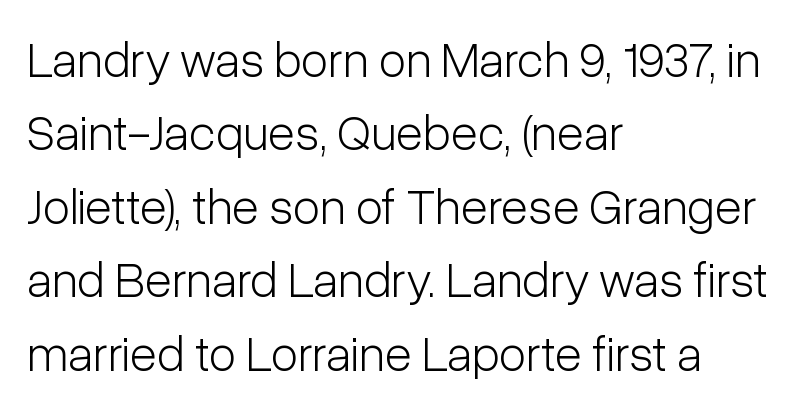
The image shows 50 px light, condensed sans-serif type, upright; set left-aligned, normal line spacing (1.47x), normal letter spacing, not underlined; low stroke contrast and a medium x-height.
